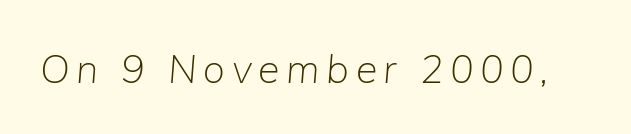
{"italic": "yes", "lean": "right", "slant_degrees": 5, "bold": "no", "weight": "light", "width": "normal", "stroke_contrast": "low", "x_height": "medium", "monospaced": "no", "underline": "no", "glyph_px": 39}
